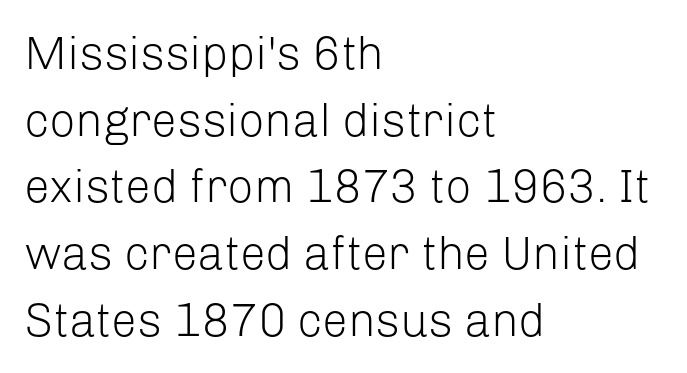
What's the leading like? Ordinary, nothing unusual. Quick note: underline off. A quiet, ordinary-to-light weight characterises the typeface. Reading down the block, your eye returns to a fixed left position each line.
